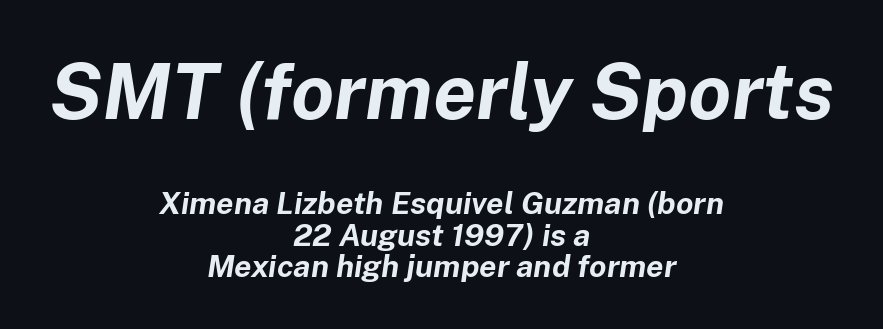
The image shows 77 px bold type, italic (leaning right); set centered, tight line spacing (1.01x), normal letter spacing, not underlined; the first (top) block is 2.48x larger; low stroke contrast and a medium x-height.
